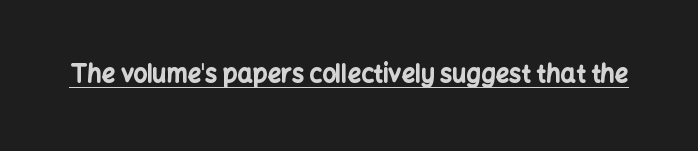
Q: Is the text bold? A: Yes.
Q: Is the text italic (slanted)? A: No, it is upright.
Q: Is the text underlined? A: Yes.
Q: Is the spacing between letters normal or unusually wide? A: Normal.
